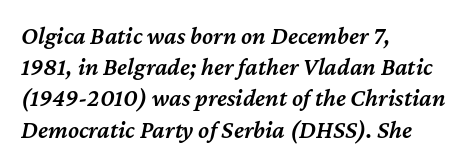
{"italic": "yes", "lean": "right", "slant_degrees": 12, "bold": "semi", "underline": "no", "align": "left", "line_spacing": "normal", "line_spacing_ratio": 1.25, "letter_spacing": "normal", "letter_spacing_em": 0.0, "glyph_px": 25}
